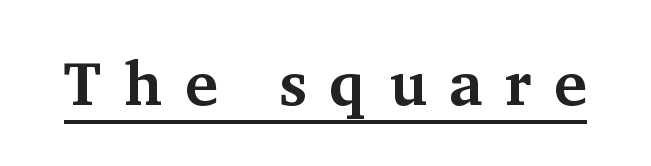
Q: Is the text bold? A: Yes.
Q: Is the text italic (slanted)? A: No, it is upright.
Q: Is the typeface a serif or a sans-serif typeface? A: Serif.
Q: Is the text underlined? A: Yes.
Q: Is the spacing between letters normal or unusually wide? A: Unusually wide.
Q: Width (condensed, normal, or wide)? A: Normal.
Q: Stroke contrast? A: Medium.
Q: x-height? A: Medium.
Q: Monospaced? A: No.
